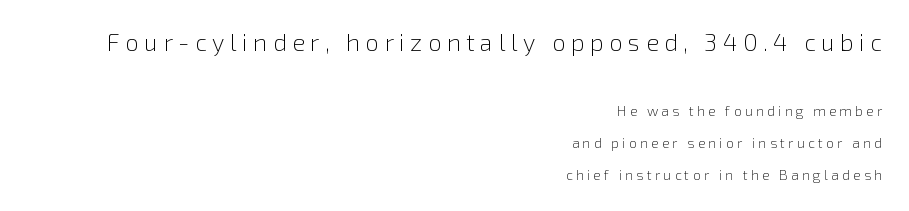
{"italic": "no", "bold": "no", "underline": "no", "align": "right", "line_spacing": "loose", "line_spacing_ratio": 2.31, "letter_spacing": "wide", "letter_spacing_em": 0.23, "larger_block": "first", "size_ratio": 1.71, "glyph_px": 24}
